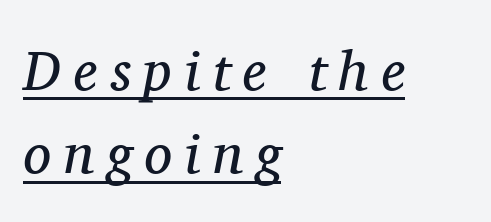
The image shows 56 px regular-weight serif type, italic (leaning right); set left-aligned, normal line spacing (1.49x), unusually wide letter spacing (+0.23 em), underlined; medium stroke contrast and a medium x-height.
